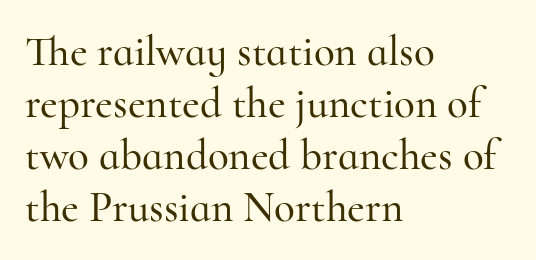
The image shows 43 px serif type, upright; set left-aligned, line spacing 1.21x, normal letter spacing, not underlined; high stroke contrast and a small x-height.
